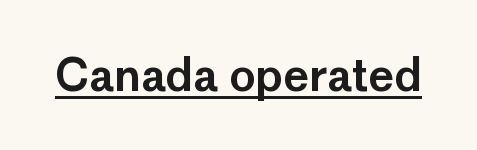
{"serif": "no", "italic": "no", "width": "normal", "stroke_contrast": "low", "x_height": "medium", "monospaced": "no", "underline": "yes", "letter_spacing": "normal", "letter_spacing_em": 0.0, "glyph_px": 44}
